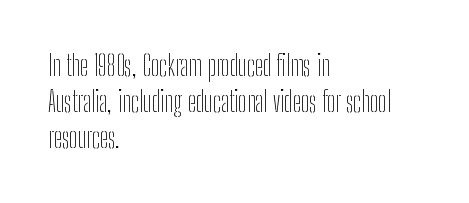
Q: Is the text bold? A: No.
Q: Is the text italic (slanted)? A: No, it is upright.
Q: Is the typeface a serif or a sans-serif typeface? A: Sans-serif.
Q: Is the text underlined? A: No.
Q: How is the paragraph aligned? A: Left-aligned.
Q: Is the spacing between letters normal or unusually wide? A: Normal.
Q: Is the spacing between lines tight, normal or loose? A: Normal.
Q: Width (condensed, normal, or wide)? A: Condensed.
Q: Stroke contrast? A: Low.
Q: x-height? A: Medium.
Q: Monospaced? A: No.
